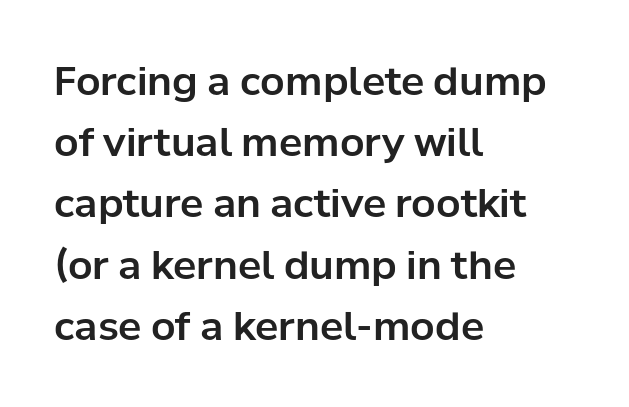
Q: Is the text italic (slanted)? A: No, it is upright.
Q: Is the typeface a serif or a sans-serif typeface? A: Sans-serif.
Q: Is the text underlined? A: No.
Q: How is the paragraph aligned? A: Left-aligned.
Q: Is the spacing between letters normal or unusually wide? A: Normal.
Q: Is the spacing between lines tight, normal or loose? A: Normal.
Q: Width (condensed, normal, or wide)? A: Normal.
Q: Stroke contrast? A: Low.
Q: x-height? A: Medium.
Q: Monospaced? A: No.
